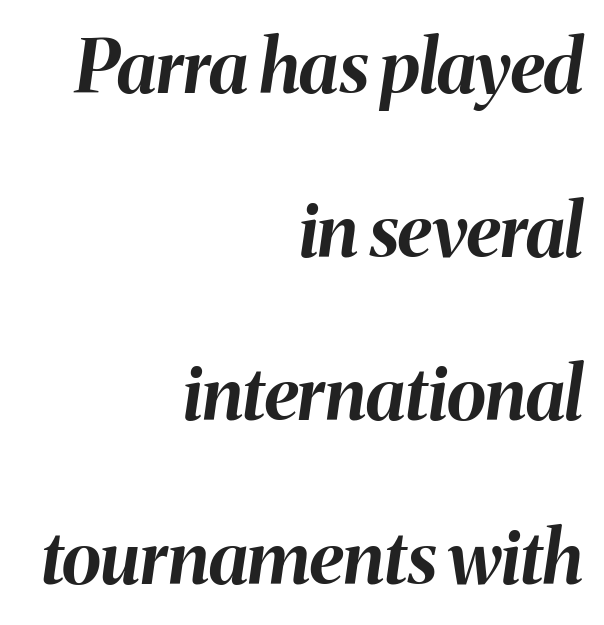
Q: Is the text bold? A: Yes.
Q: Is the text italic (slanted)? A: Yes, it leans right by about 8 degrees.
Q: Is the text underlined? A: No.
Q: How is the paragraph aligned? A: Right-aligned.
Q: Is the spacing between letters normal or unusually wide? A: Normal.
Q: Is the spacing between lines tight, normal or loose? A: Loose.
Q: Width (condensed, normal, or wide)? A: Normal.
Q: Stroke contrast? A: Medium.
Q: x-height? A: Medium.
Q: Monospaced? A: No.
